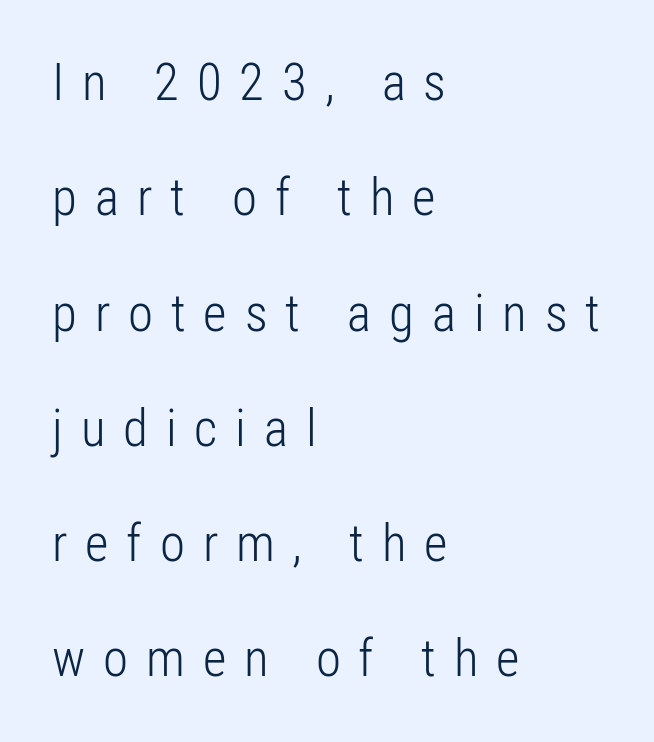
Q: Is the text bold? A: No.
Q: Is the text italic (slanted)? A: No, it is upright.
Q: Is the typeface a serif or a sans-serif typeface? A: Sans-serif.
Q: Is the text underlined? A: No.
Q: How is the paragraph aligned? A: Left-aligned.
Q: Is the spacing between letters normal or unusually wide? A: Unusually wide.
Q: Is the spacing between lines tight, normal or loose? A: Loose.
Q: Width (condensed, normal, or wide)? A: Condensed.
Q: Stroke contrast? A: Low.
Q: x-height? A: Medium.
Q: Monospaced? A: No.
